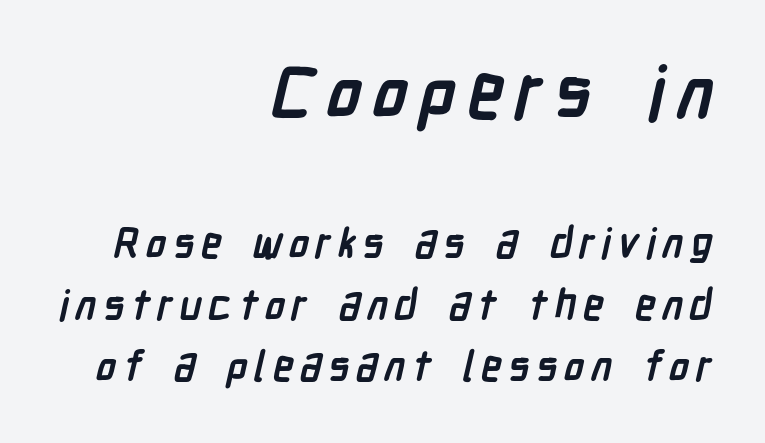
The image shows 74 px semibold, condensed sans-serif type; set right-aligned, normal line spacing (1.46x), not underlined; the first (top) block is 1.76x larger; low stroke contrast and a medium x-height.
